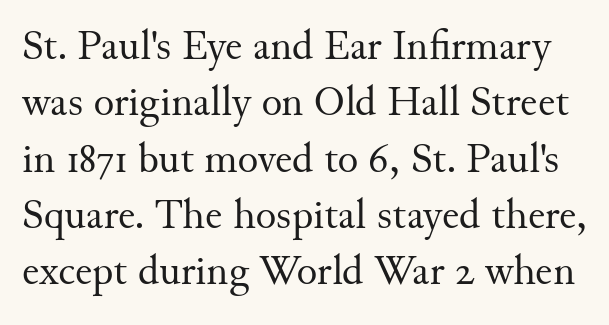
The image shows 43 px regular-weight serif type, upright; set normal line spacing (1.31x), normal letter spacing, not underlined; medium stroke contrast and a small x-height.
